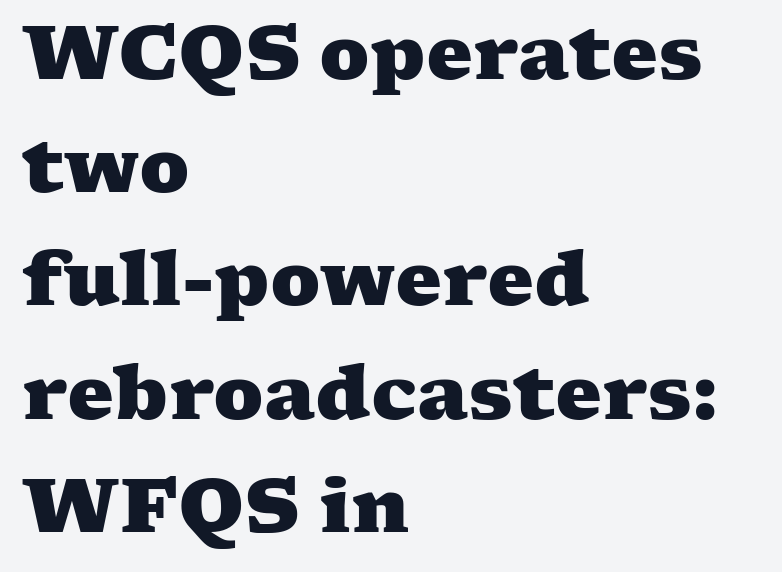
Q: Is the text bold? A: Yes.
Q: Is the typeface a serif or a sans-serif typeface? A: Serif.
Q: Is the text underlined? A: No.
Q: How is the paragraph aligned? A: Left-aligned.
Q: Is the spacing between letters normal or unusually wide? A: Normal.
Q: Is the spacing between lines tight, normal or loose? A: Normal.
Q: Width (condensed, normal, or wide)? A: Wide.
Q: Stroke contrast? A: Medium.
Q: x-height? A: Medium.
Q: Monospaced? A: No.
